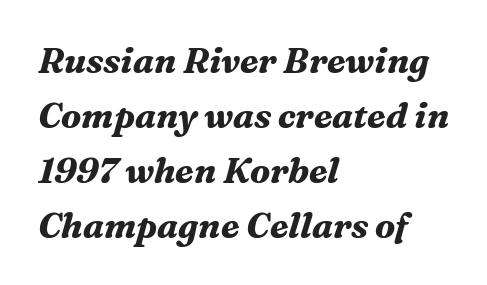
Spacing verdict: proportional, widths tailored to each character. Heavy, bold letterforms. Does extra space separate the letters? No, they use regular spacing. The string is rendered with underlining switched off. These lines are set flush left with a ragged right edge.
